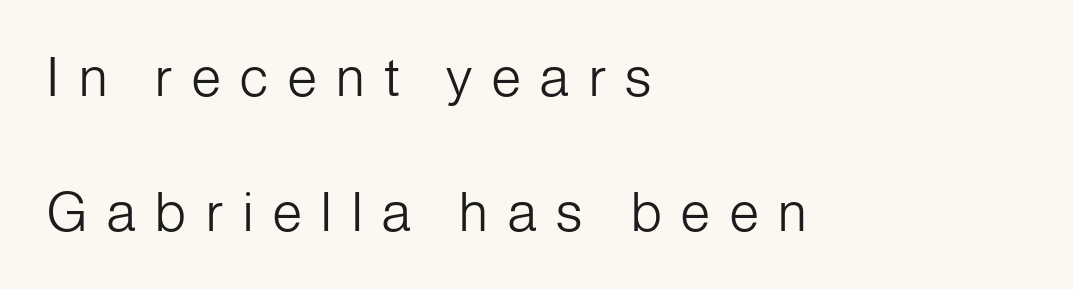
{"serif": "no", "italic": "no", "bold": "no", "weight": "light", "width": "normal", "stroke_contrast": "low", "x_height": "medium", "monospaced": "no", "underline": "no", "align": "left", "line_spacing": "loose", "line_spacing_ratio": 2.45, "letter_spacing": "wide", "letter_spacing_em": 0.33, "glyph_px": 55}
